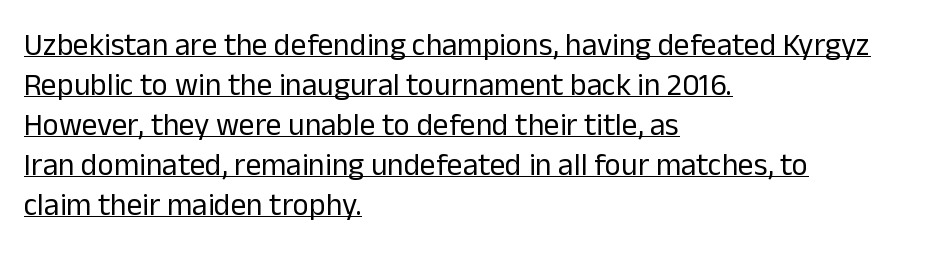
Q: Is the text bold? A: No.
Q: Is the text italic (slanted)? A: No, it is upright.
Q: Is the typeface a serif or a sans-serif typeface? A: Sans-serif.
Q: Is the text underlined? A: Yes.
Q: How is the paragraph aligned? A: Left-aligned.
Q: Is the spacing between letters normal or unusually wide? A: Normal.
Q: Is the spacing between lines tight, normal or loose? A: Normal.
Q: Width (condensed, normal, or wide)? A: Normal.
Q: Stroke contrast? A: Low.
Q: x-height? A: Medium.
Q: Monospaced? A: No.
